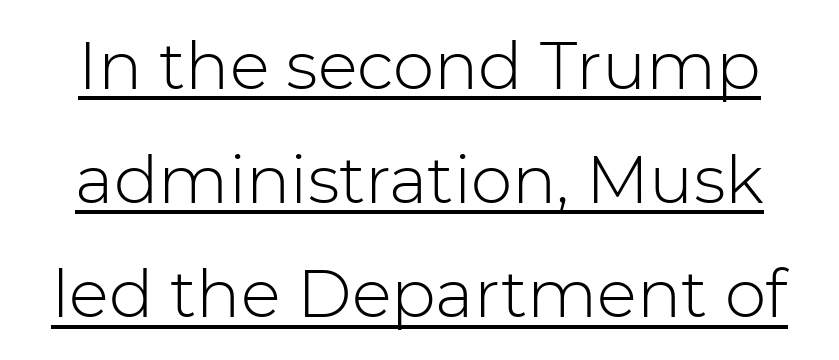
The image shows 66 px light sans-serif type, upright; set line spacing 1.73x, normal letter spacing, underlined; low stroke contrast and a medium x-height.
